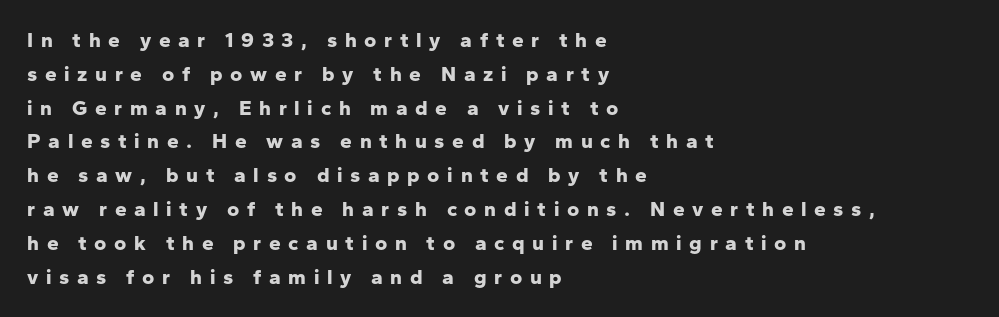
{"italic": "no", "bold": "yes", "underline": "no", "align": "left", "line_spacing": "normal", "line_spacing_ratio": 1.61, "letter_spacing": "wide", "letter_spacing_em": 0.36, "glyph_px": 21}
